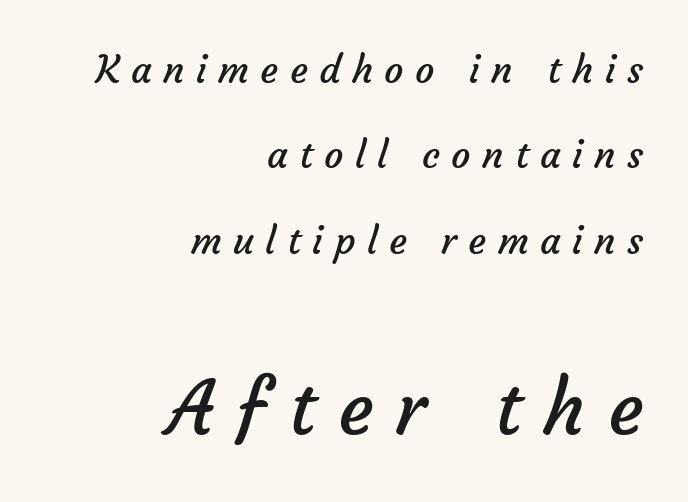
The image shows 75 px regular-weight sans-serif type; set right-aligned, loose line spacing (2.25x), unusually wide letter spacing (+0.3 em), not underlined; the second (bottom) block is 1.97x larger; low stroke contrast and a medium x-height.
